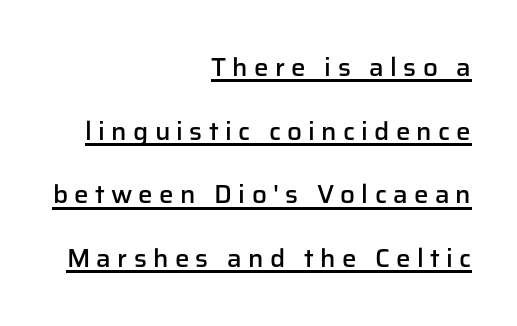
The image shows 26 px text type, upright; set right-aligned, loose line spacing (2.45x), unusually wide letter spacing (+0.24 em), underlined.
